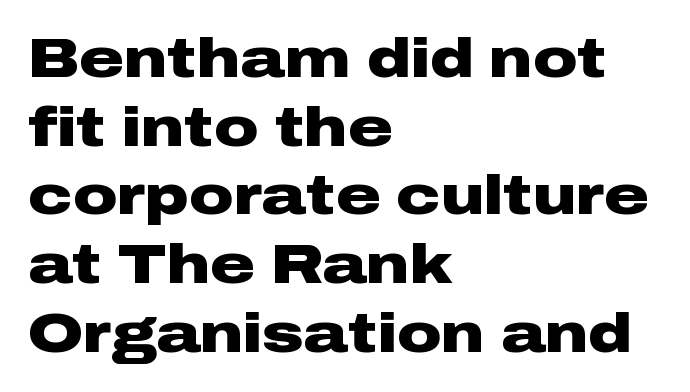
The image shows 55 px heavy, wide sans-serif type, upright; set left-aligned, normal line spacing (1.25x), normal letter spacing, not underlined; low stroke contrast and a medium x-height.
